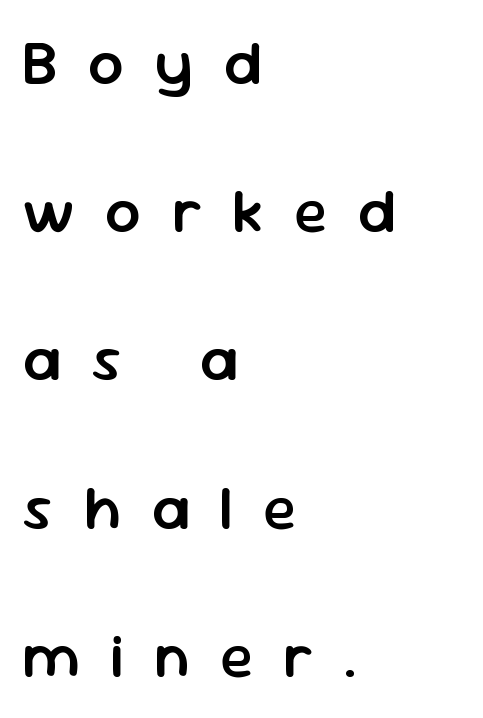
Q: Is the text bold? A: Semi-bold.
Q: Is the text italic (slanted)? A: No, it is upright.
Q: Is the typeface a serif or a sans-serif typeface? A: Sans-serif.
Q: Is the text underlined? A: No.
Q: How is the paragraph aligned? A: Left-aligned.
Q: Is the spacing between letters normal or unusually wide? A: Unusually wide.
Q: Is the spacing between lines tight, normal or loose? A: Loose.
Q: Width (condensed, normal, or wide)? A: Normal.
Q: Stroke contrast? A: Low.
Q: x-height? A: Medium.
Q: Monospaced? A: No.
